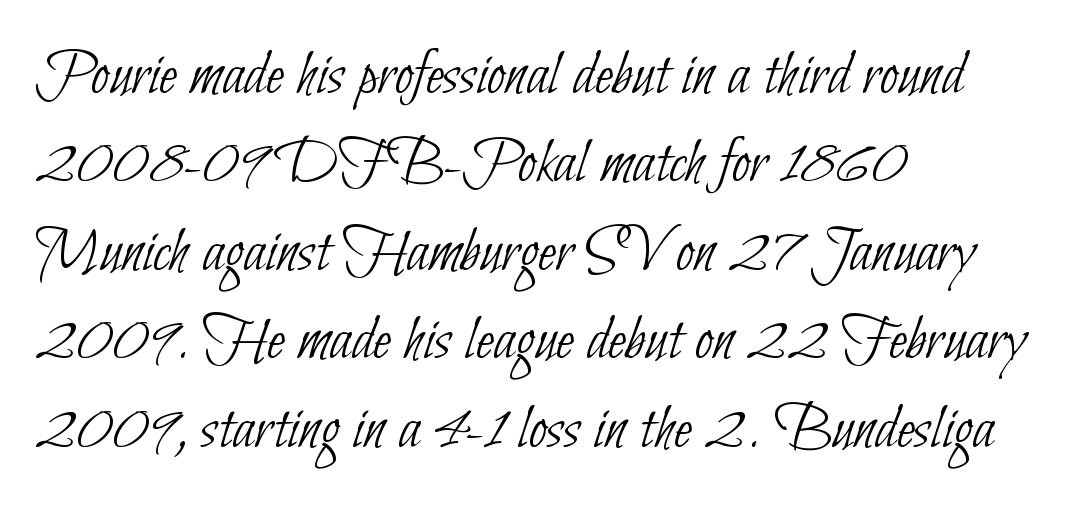
Here the glyphs are tracked normally, forming tight word shapes. The leading is moderate, giving the passage an even texture. A quiet, ordinary-to-light weight characterises the typeface. The face used here is proportionally spaced, like ordinary book or web type.
